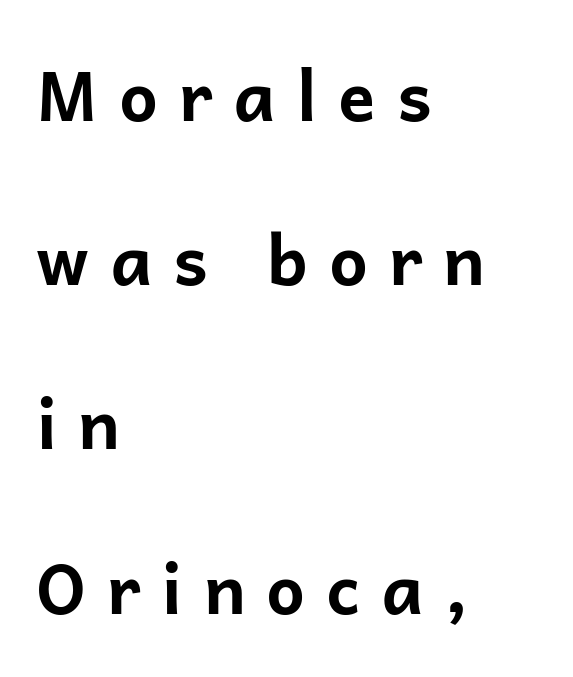
{"serif": "no", "italic": "no", "bold": "yes", "weight": "bold", "width": "normal", "stroke_contrast": "low", "x_height": "medium", "monospaced": "no", "underline": "no", "align": "left", "line_spacing": "loose", "line_spacing_ratio": 2.38, "letter_spacing": "wide", "letter_spacing_em": 0.3, "glyph_px": 69}
